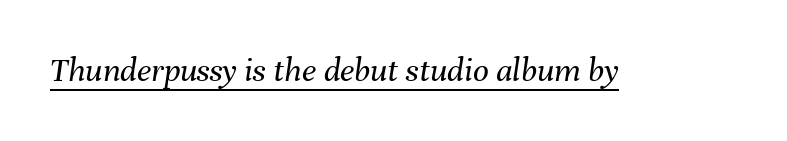
The image shows 35 px regular-weight type, italic (leaning right); set normal letter spacing, underlined; medium stroke contrast and a medium x-height.
